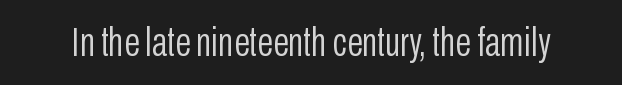
The image shows 41 px light, condensed sans-serif type, upright; set normal letter spacing, not underlined; low stroke contrast and a medium x-height.
